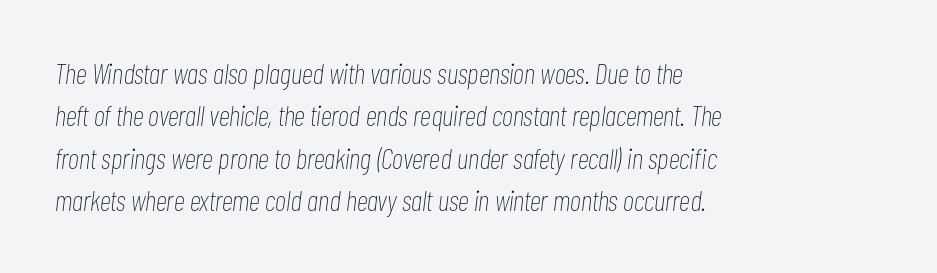
This rendering uses left alignment, leaving the right contour irregular. These lines were composed using italics. What stands out about the letter spacing? Nothing — it is the standard amount. Stems here are at most as thick as an everyday book face. This sample has the flowing, uneven cadence of proportional lettering. The gap between lines stays unmarked.
